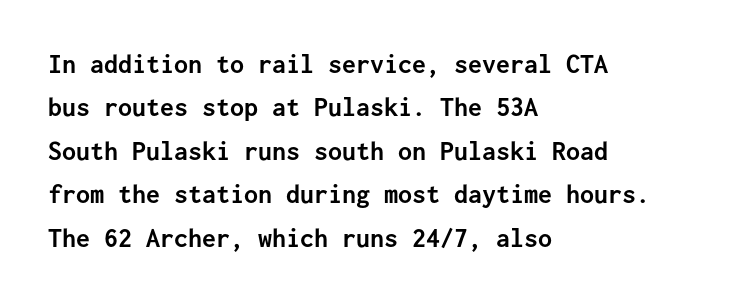
{"serif": "no", "italic": "no", "bold": "yes", "weight": "semibold", "width": "normal", "stroke_contrast": "low", "x_height": "medium", "monospaced": "yes", "underline": "no", "align": "left", "line_spacing": "normal", "line_spacing_ratio": 1.55, "letter_spacing": "normal", "letter_spacing_em": 0.0, "glyph_px": 28}
